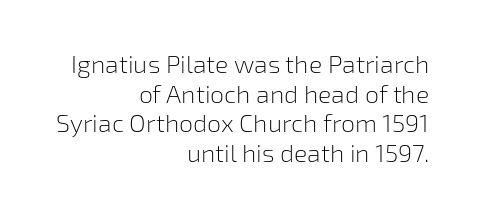
The image shows 25 px text type, upright; set right-aligned, line spacing 1.19x, normal letter spacing, not underlined.
